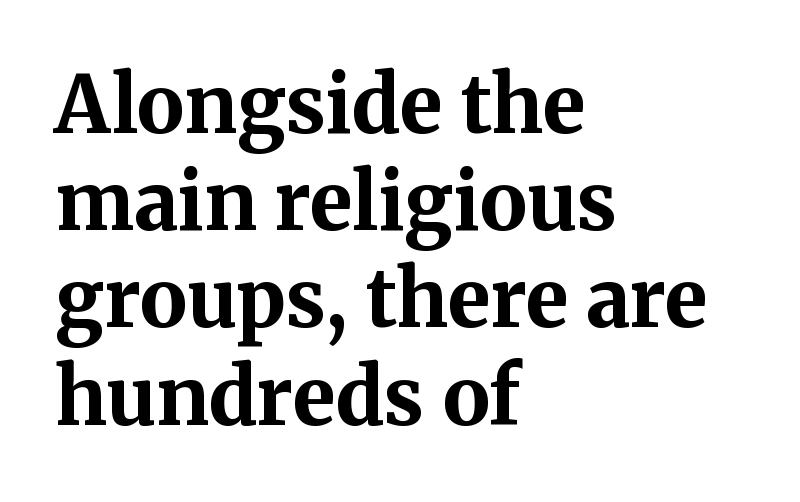
Each line starts at the same left margin while the right side varies. To sum up the face: it has serifs. Caption: bold face, heavy strokes. Spacing between characters is what you'd get straight out of the box.
